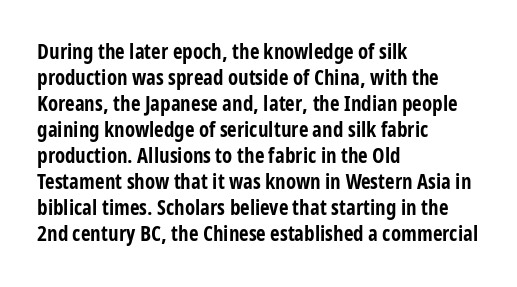
Q: Is the text bold? A: Yes.
Q: Is the text italic (slanted)? A: No, it is upright.
Q: Is the text underlined? A: No.
Q: How is the paragraph aligned? A: Left-aligned.
Q: Is the spacing between letters normal or unusually wide? A: Normal.
